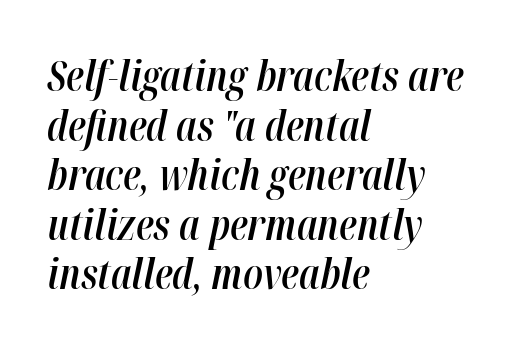
{"italic": "yes", "lean": "right", "slant_degrees": 12, "bold": "semi", "weight": "semibold", "width": "condensed", "stroke_contrast": "high", "x_height": "medium", "monospaced": "no", "underline": "no", "align": "left", "line_spacing_ratio": 1.21, "letter_spacing": "normal", "letter_spacing_em": 0.0, "glyph_px": 41}
